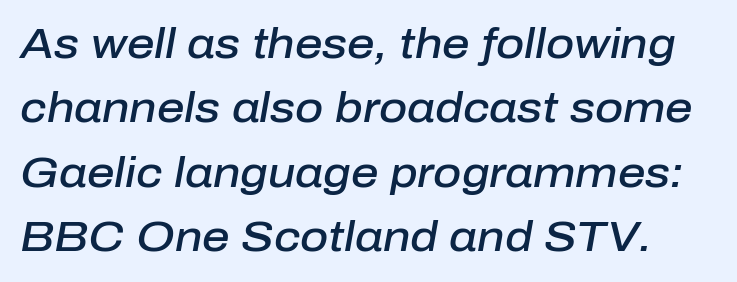
Q: Is the text bold? A: Semi-bold.
Q: Is the text italic (slanted)? A: Yes, it leans right by about 10 degrees.
Q: Is the text underlined? A: No.
Q: Is the spacing between letters normal or unusually wide? A: Normal.
Q: Is the spacing between lines tight, normal or loose? A: Normal.
Q: Width (condensed, normal, or wide)? A: Normal.
Q: Stroke contrast? A: Low.
Q: x-height? A: Medium.
Q: Monospaced? A: No.
